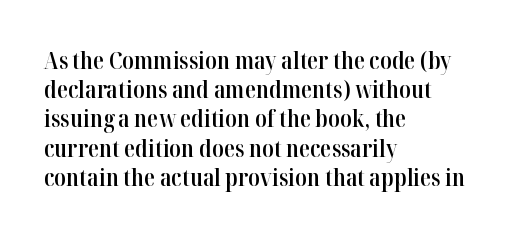
Q: Is the text bold? A: Semi-bold.
Q: Is the text italic (slanted)? A: No, it is upright.
Q: Is the text underlined? A: No.
Q: How is the paragraph aligned? A: Left-aligned.
Q: Is the spacing between letters normal or unusually wide? A: Normal.
Q: Is the spacing between lines tight, normal or loose? A: Normal.
